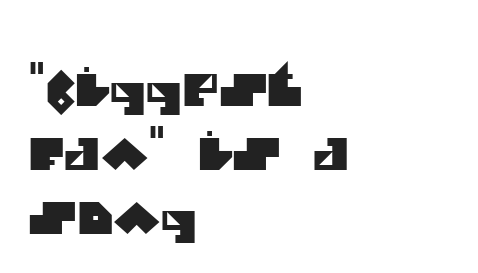
{"serif": "no", "width": "normal", "stroke_contrast": "medium", "x_height": "large", "monospaced": "no", "underline": "no", "align": "left", "line_spacing": "normal", "line_spacing_ratio": 1.45, "letter_spacing": "normal", "letter_spacing_em": 0.0, "glyph_px": 44}
